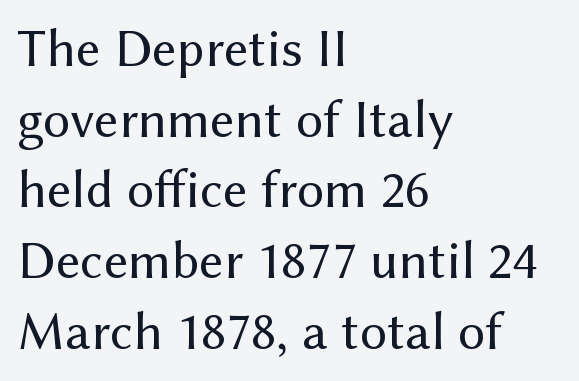
Ink coverage per letter is moderate at most. Are there feet on the stems? There aren't — it's a sans. Look at the tracking — it's just the regular setting, nothing added. Students, observe: this is what conventionally led text looks like. A roman cut, with each character standing at attention.
